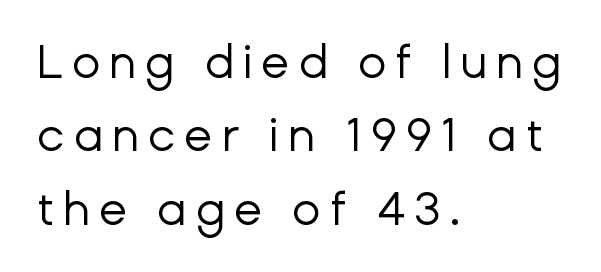
The image shows 47 px regular-weight sans-serif type, upright; set left-aligned, normal line spacing (1.56x), not underlined; low stroke contrast and a medium x-height.
